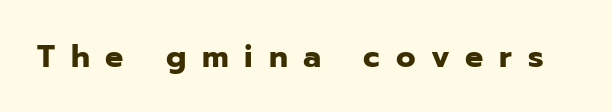
The image shows 32 px bold sans-serif type, upright; set unusually wide letter spacing (+0.49 em), not underlined; low stroke contrast and a medium x-height.
